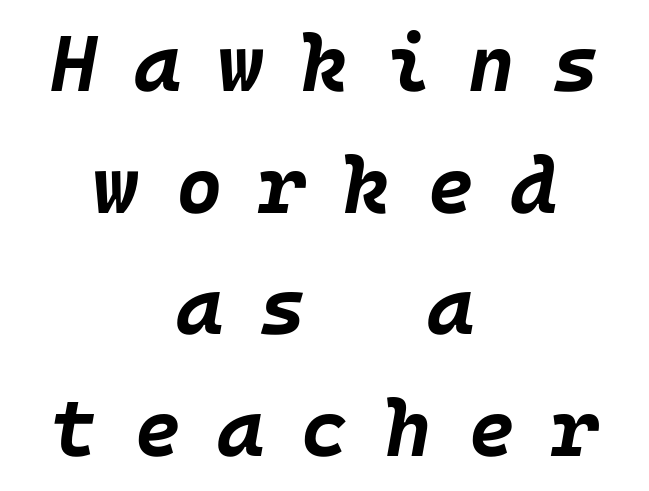
Q: Is the text bold? A: Yes.
Q: Is the text italic (slanted)? A: Yes, it leans right by about 10 degrees.
Q: Is the text underlined? A: No.
Q: How is the paragraph aligned? A: Centered.
Q: Is the spacing between letters normal or unusually wide? A: Unusually wide.
Q: Is the spacing between lines tight, normal or loose? A: Normal.
Q: Width (condensed, normal, or wide)? A: Normal.
Q: Stroke contrast? A: Low.
Q: x-height? A: Large.
